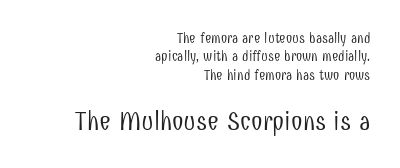
You could call the tracking neutral — neither tight nor loose. Block two is the big one; block one sits smaller above it. Weight: not bold — regular or lighter. The setting favours the right margin, as signatures and pull-quotes sometimes do. The string is rendered with underlining switched off.
